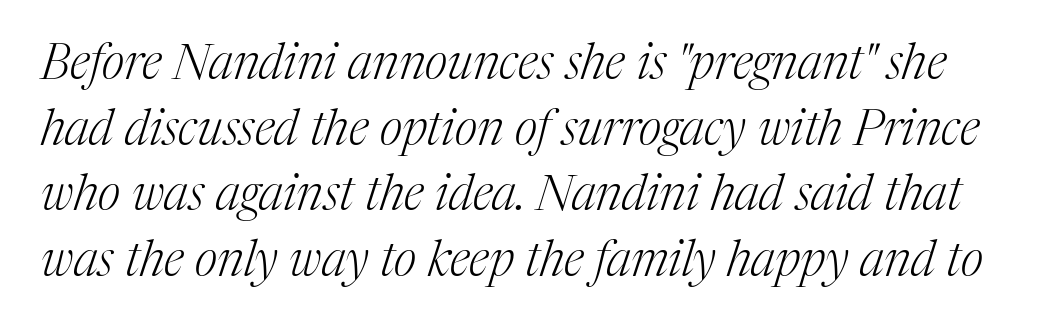
Q: Is the text bold? A: No.
Q: Is the text italic (slanted)? A: Yes, it leans right by about 17 degrees.
Q: Is the typeface a serif or a sans-serif typeface? A: Serif.
Q: Is the text underlined? A: No.
Q: Is the spacing between letters normal or unusually wide? A: Normal.
Q: Is the spacing between lines tight, normal or loose? A: Normal.
Q: Width (condensed, normal, or wide)? A: Normal.
Q: Stroke contrast? A: Medium.
Q: x-height? A: Medium.
Q: Monospaced? A: No.
